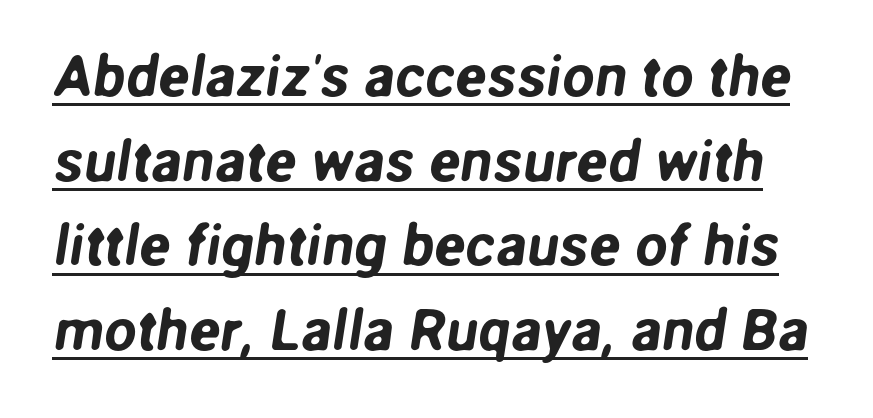
Q: Is the typeface a serif or a sans-serif typeface? A: Sans-serif.
Q: Is the text underlined? A: Yes.
Q: Is the spacing between letters normal or unusually wide? A: Normal.
Q: Is the spacing between lines tight, normal or loose? A: Normal.
Q: Width (condensed, normal, or wide)? A: Normal.
Q: Stroke contrast? A: Low.
Q: x-height? A: Medium.
Q: Monospaced? A: No.
